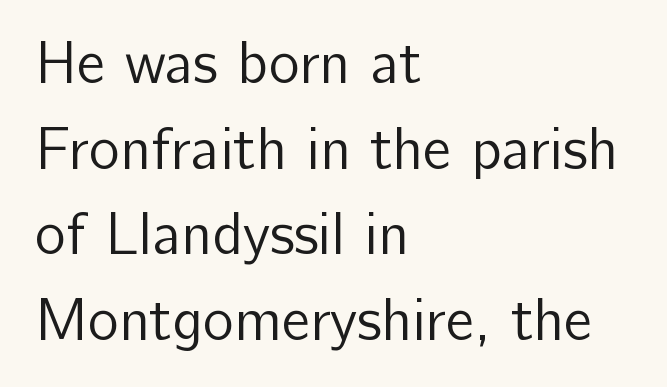
Q: Is the text bold? A: No.
Q: Is the text italic (slanted)? A: No, it is upright.
Q: Is the typeface a serif or a sans-serif typeface? A: Sans-serif.
Q: Is the text underlined? A: No.
Q: How is the paragraph aligned? A: Left-aligned.
Q: Is the spacing between letters normal or unusually wide? A: Normal.
Q: Is the spacing between lines tight, normal or loose? A: Normal.
Q: Width (condensed, normal, or wide)? A: Normal.
Q: Stroke contrast? A: Low.
Q: x-height? A: Medium.
Q: Monospaced? A: No.
